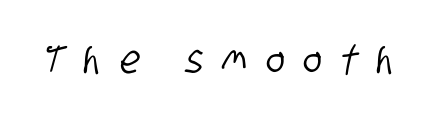
Between one letter and the next there's a generous, obvious gap. Type style note: lacks serifs. This sample has the flowing, uneven cadence of proportional lettering. The words here are not underlined.
